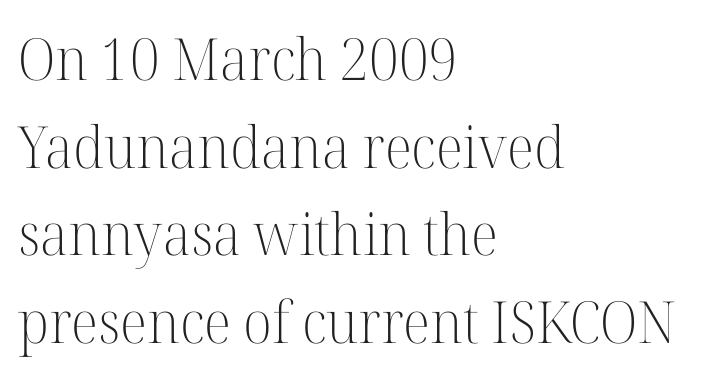
Does the leading feel generous? No, just average. Little horizontal feet cap the strokes, marking this as serif type. The letters sit at their default tracking, neither squeezed nor spread. The rendering uses natural spacing where letterforms have individual widths. Unmarked baselines from the first word to the last. Quick note: not italic, upright.
